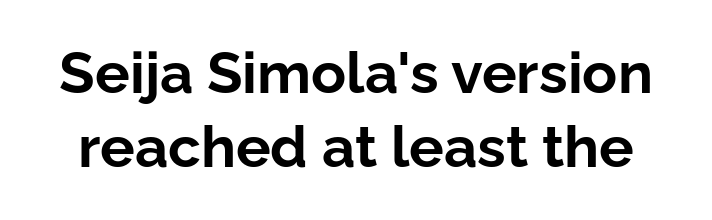
The image shows 58 px bold sans-serif type, upright; set normal line spacing (1.28x), normal letter spacing, not underlined; low stroke contrast and a medium x-height.
